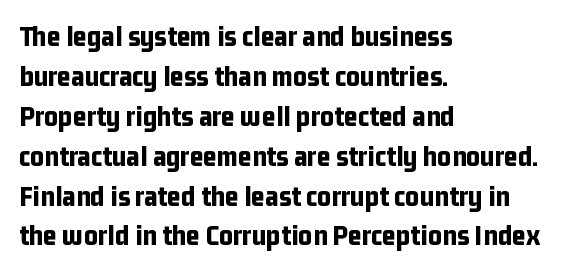
The image shows 30 px bold, condensed sans-serif type, upright; set left-aligned, normal line spacing (1.33x), normal letter spacing, not underlined; low stroke contrast and a medium x-height.
